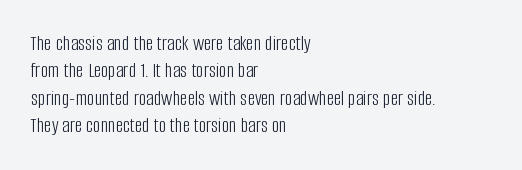
The image shows 21 px text type, upright; set left-aligned, normal line spacing (1.3x), normal letter spacing, not underlined.
